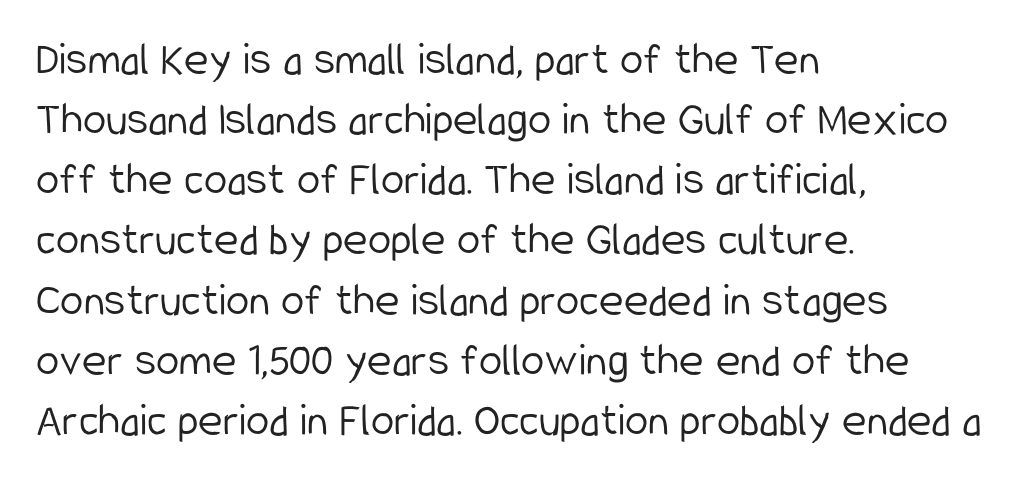
The image shows 47 px light, condensed sans-serif type, upright; set left-aligned, normal line spacing (1.28x), normal letter spacing, not underlined; low stroke contrast and a medium x-height.
